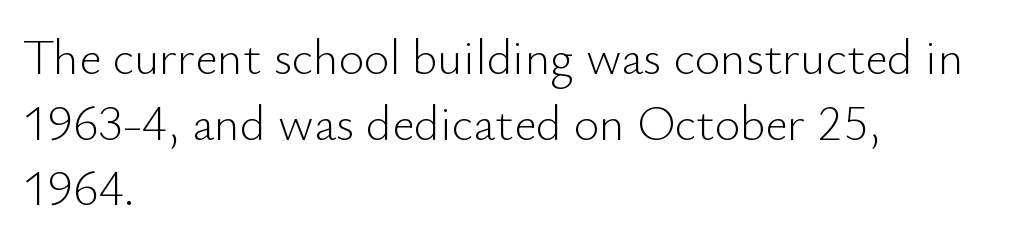
Evenly set lines give the paragraph a standard silhouette. The characters are drawn with everyday or finer stroke widths. Regarding serifs, this sample does without them. The specimen reads as upright at a glance. Spacing verdict: proportional, widths tailored to each character. The glyphs are unaccompanied by any horizontal stroke below them.
